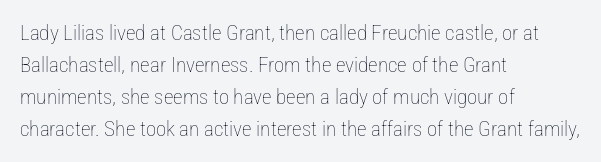
Vertical strokes here are truly vertical. The paragraph has a hard left edge and a soft right edge. The rendering uses a moderate line-height, typical for paragraphs. The cut favours lightness, reaching ordinary text weight at its darkest.
